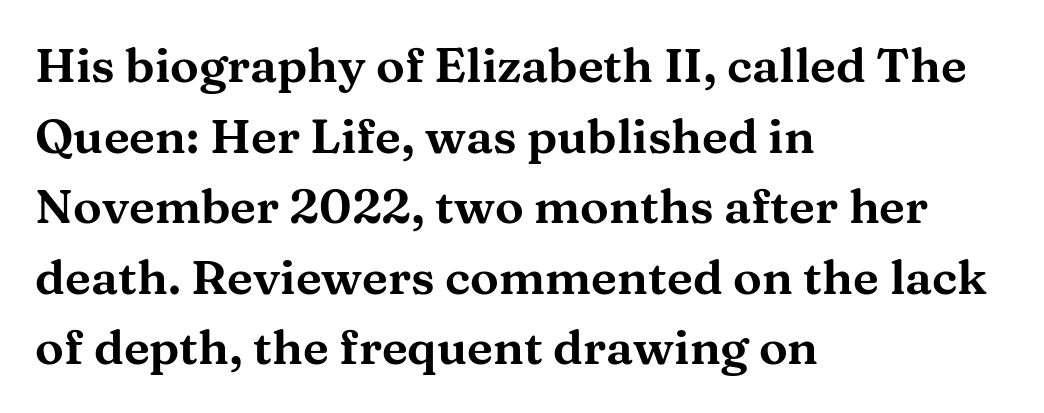
Q: Is the text italic (slanted)? A: No, it is upright.
Q: Is the typeface a serif or a sans-serif typeface? A: Serif.
Q: Is the text underlined? A: No.
Q: How is the paragraph aligned? A: Left-aligned.
Q: Is the spacing between letters normal or unusually wide? A: Normal.
Q: Is the spacing between lines tight, normal or loose? A: Normal.
Q: Width (condensed, normal, or wide)? A: Wide.
Q: Stroke contrast? A: Medium.
Q: x-height? A: Medium.
Q: Monospaced? A: No.
